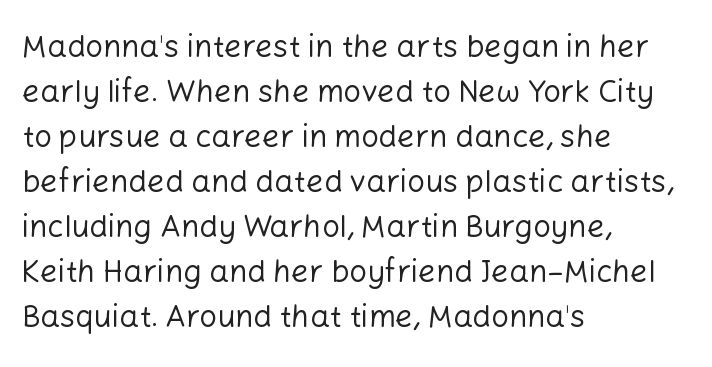
The image shows 31 px regular-weight sans-serif type, upright; set left-aligned, normal line spacing (1.45x), normal letter spacing, not underlined; low stroke contrast and a medium x-height.
